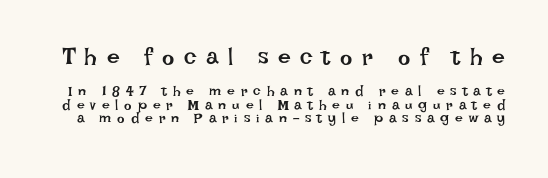
Q: Is the text bold? A: No.
Q: Is the text italic (slanted)? A: No, it is upright.
Q: Is the text underlined? A: No.
Q: Is the spacing between letters normal or unusually wide? A: Unusually wide.
Q: Is the spacing between lines tight, normal or loose? A: Tight.
Q: Which block of text is set in a larger size, the first (top) or the second (bottom)? A: The first (top) one.
